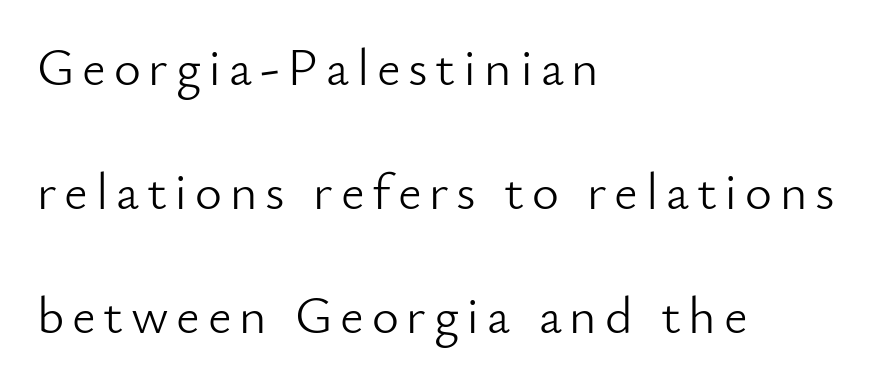
Ascenders rise straight up at ninety degrees. Honestly, there is no underline to notice here at all. The lines are spread far apart with generous leading. You could not count columns in this text — the font is proportionally spaced. This sample uses a sans-serif face.
